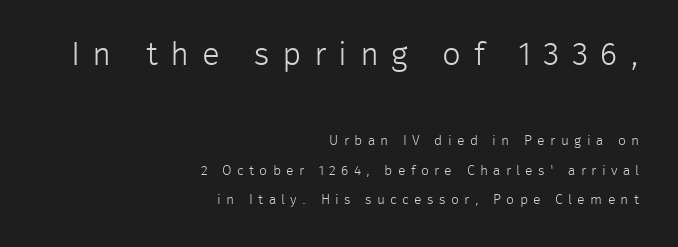
Q: Is the text bold? A: No.
Q: Is the text italic (slanted)? A: No, it is upright.
Q: Is the typeface a serif or a sans-serif typeface? A: Sans-serif.
Q: Is the text underlined? A: No.
Q: How is the paragraph aligned? A: Right-aligned.
Q: Is the spacing between letters normal or unusually wide? A: Unusually wide.
Q: Is the spacing between lines tight, normal or loose? A: Loose.
Q: Which block of text is set in a larger size, the first (top) or the second (bottom)? A: The first (top) one.
Q: Width (condensed, normal, or wide)? A: Normal.
Q: Stroke contrast? A: Low.
Q: x-height? A: Medium.
Q: Monospaced? A: No.
